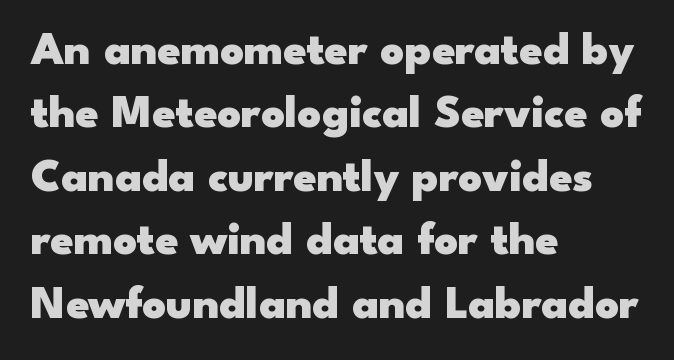
The gaps between neighbouring characters are ordinary and unremarkable. Quick note: not italic, upright. Bare-footed words on every line. Stroke terminals: plain, sans-serif. The face used here is proportionally spaced, like ordinary book or web type.
